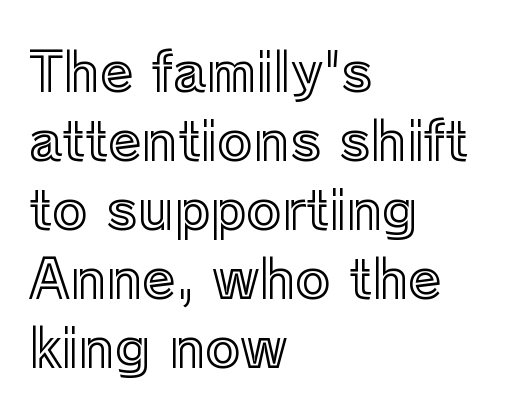
The image shows 54 px text type, upright; set left-aligned, normal line spacing (1.28x), normal letter spacing, not underlined; a medium x-height.
